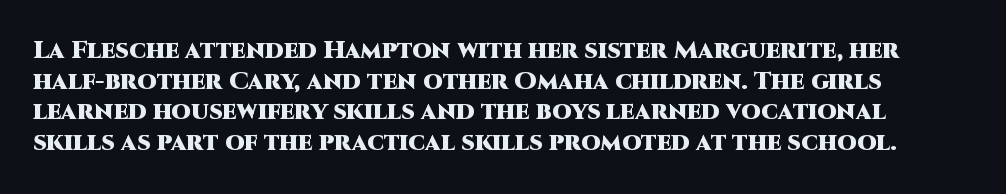
Every character sits straight up, as roman type does. Honestly, the letter spacing is just normal — you wouldn't notice it. Glance below the letters and you will spot only blank space. The rendering uses a bold face; every stroke is thick and dark.
